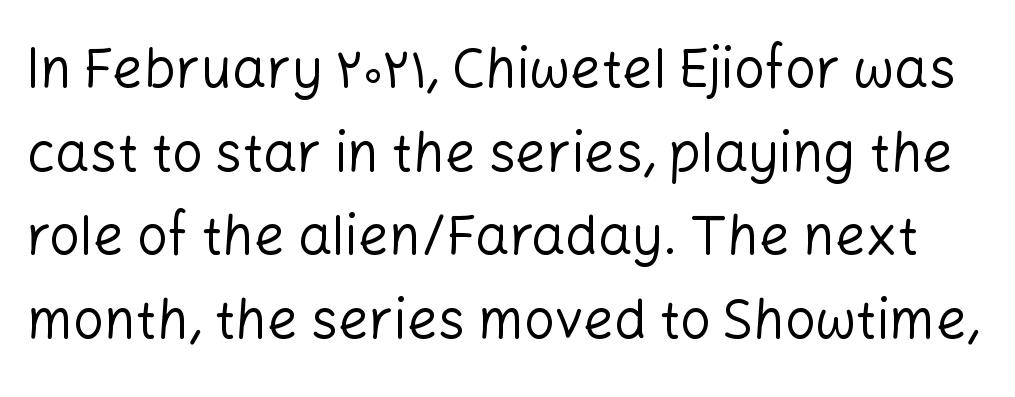
{"serif": "no", "italic": "no", "bold": "no", "weight": "regular", "width": "normal", "stroke_contrast": "low", "x_height": "medium", "monospaced": "no", "underline": "no", "line_spacing": "normal", "line_spacing_ratio": 1.55, "letter_spacing": "normal", "letter_spacing_em": 0.0, "glyph_px": 54}
